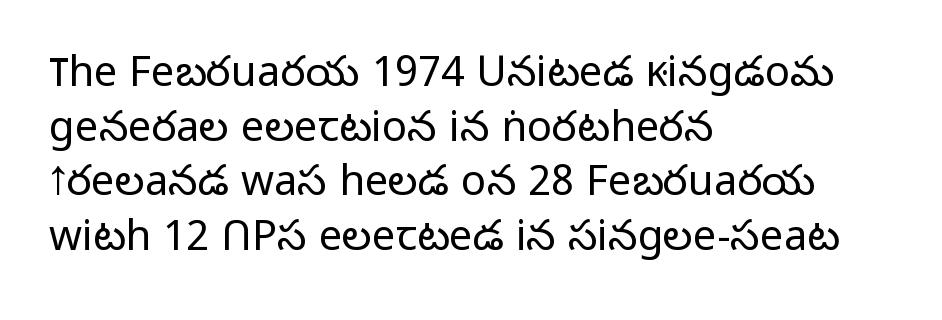
The image shows 42 px light sans-serif type, upright; set left-aligned, normal line spacing (1.3x), normal letter spacing, not underlined; low stroke contrast and a medium x-height.
